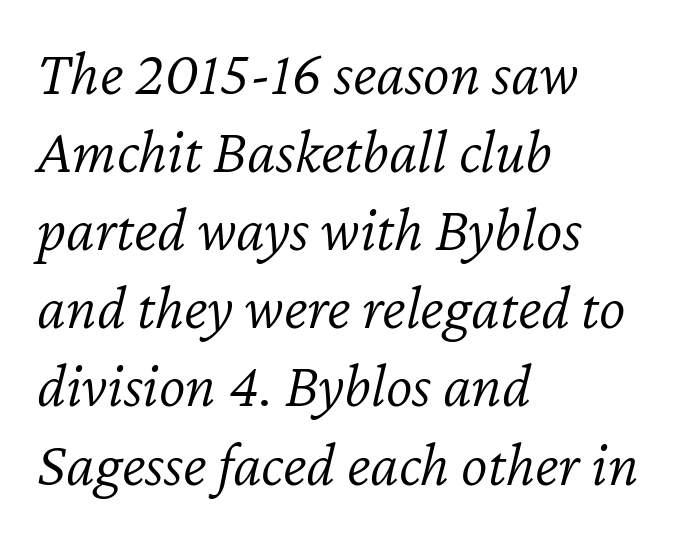
Q: Is the text bold? A: No.
Q: Is the text italic (slanted)? A: Yes, it leans right by about 12 degrees.
Q: Is the text underlined? A: No.
Q: How is the paragraph aligned? A: Left-aligned.
Q: Is the spacing between letters normal or unusually wide? A: Normal.
Q: Width (condensed, normal, or wide)? A: Normal.
Q: Stroke contrast? A: Low.
Q: x-height? A: Medium.
Q: Monospaced? A: No.
